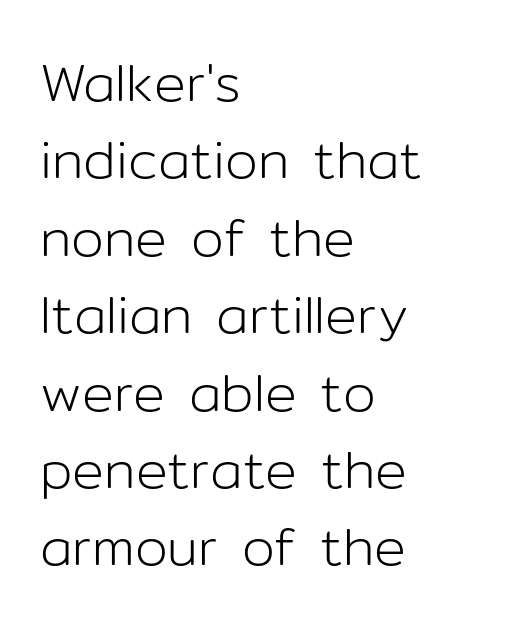
{"serif": "no", "italic": "no", "bold": "no", "weight": "light", "width": "normal", "stroke_contrast": "low", "x_height": "medium", "monospaced": "no", "underline": "no", "align": "left", "line_spacing": "normal", "line_spacing_ratio": 1.46, "letter_spacing": "normal", "letter_spacing_em": 0.0, "glyph_px": 53}
